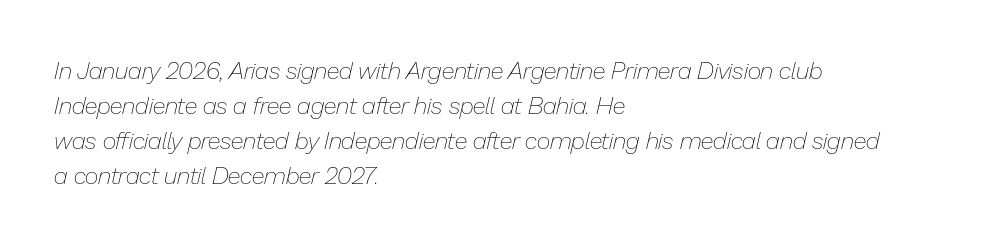
Q: Is the text bold? A: No.
Q: Is the text italic (slanted)? A: Yes, it leans right by about 13 degrees.
Q: Is the text underlined? A: No.
Q: How is the paragraph aligned? A: Left-aligned.
Q: Is the spacing between letters normal or unusually wide? A: Normal.
Q: Is the spacing between lines tight, normal or loose? A: Normal.
